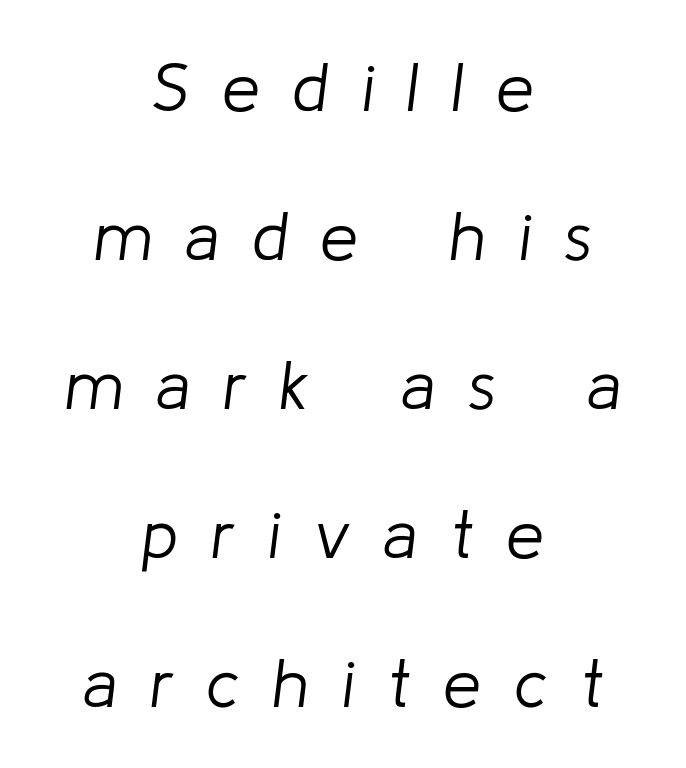
A typesetter would mark this as italic. Weight: regular or lighter. Spacing between characters has been opened up far beyond the box default. The zone under the glyphs is completely vacant. Is this a fixed-width face? No — the glyphs have proportional, varying widths.
